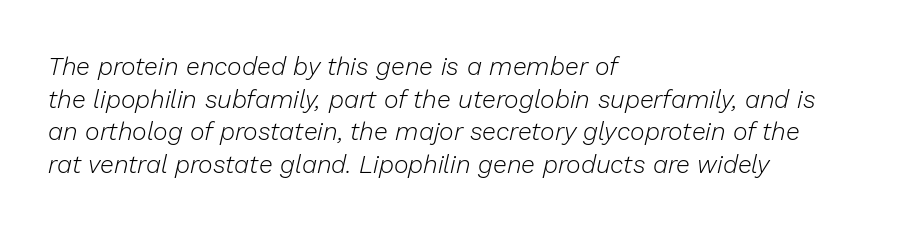
{"italic": "yes", "lean": "right", "slant_degrees": 13, "bold": "no", "underline": "no", "align": "left", "line_spacing": "normal", "line_spacing_ratio": 1.31, "letter_spacing": "normal", "letter_spacing_em": 0.0, "glyph_px": 25}
